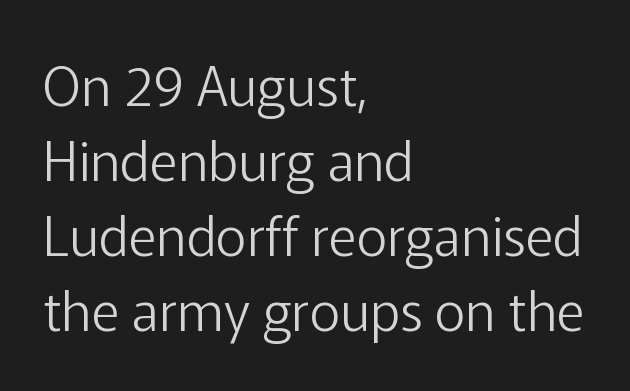
Q: Is the text bold? A: No.
Q: Is the text italic (slanted)? A: No, it is upright.
Q: Is the typeface a serif or a sans-serif typeface? A: Sans-serif.
Q: Is the text underlined? A: No.
Q: How is the paragraph aligned? A: Left-aligned.
Q: Is the spacing between letters normal or unusually wide? A: Normal.
Q: Is the spacing between lines tight, normal or loose? A: Normal.
Q: Width (condensed, normal, or wide)? A: Normal.
Q: Stroke contrast? A: Low.
Q: x-height? A: Medium.
Q: Monospaced? A: No.
